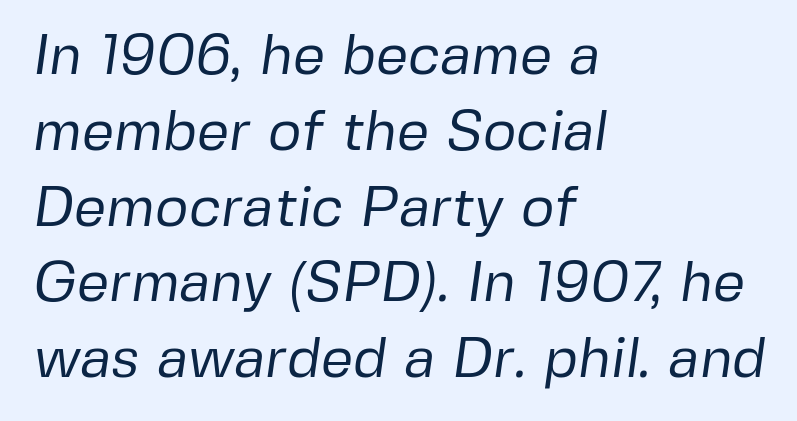
The passage shown stacks its lines at a standard gap. Here the designer chose a conventional face with non-uniform glyph widths. Horizontal alignment here is leftward, the default for most running prose. Weight: in the light-to-regular range.
